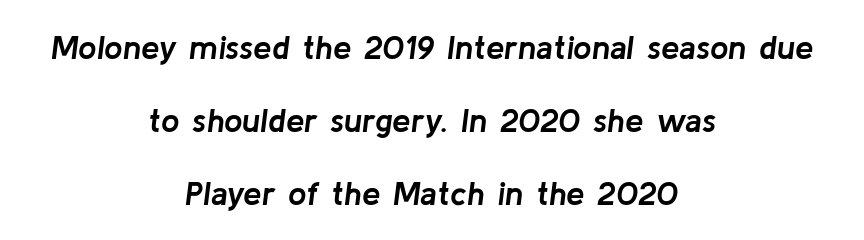
Q: Is the text bold? A: Yes.
Q: Is the text italic (slanted)? A: Yes, it leans right by about 8 degrees.
Q: Is the text underlined? A: No.
Q: How is the paragraph aligned? A: Centered.
Q: Is the spacing between letters normal or unusually wide? A: Normal.
Q: Is the spacing between lines tight, normal or loose? A: Loose.
Q: Width (condensed, normal, or wide)? A: Normal.
Q: Stroke contrast? A: Low.
Q: x-height? A: Medium.
Q: Monospaced? A: No.
